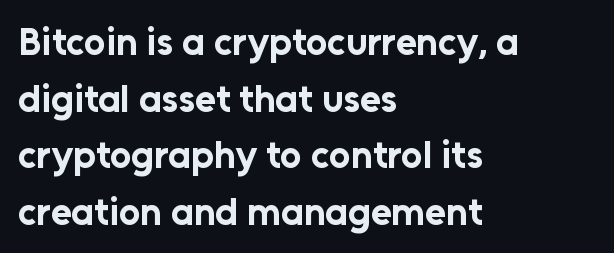
{"serif": "no", "italic": "no", "bold": "yes", "weight": "bold", "width": "normal", "stroke_contrast": "low", "x_height": "medium", "monospaced": "no", "underline": "no", "align": "left", "line_spacing": "normal", "line_spacing_ratio": 1.49, "letter_spacing": "normal", "letter_spacing_em": 0.0, "glyph_px": 38}
